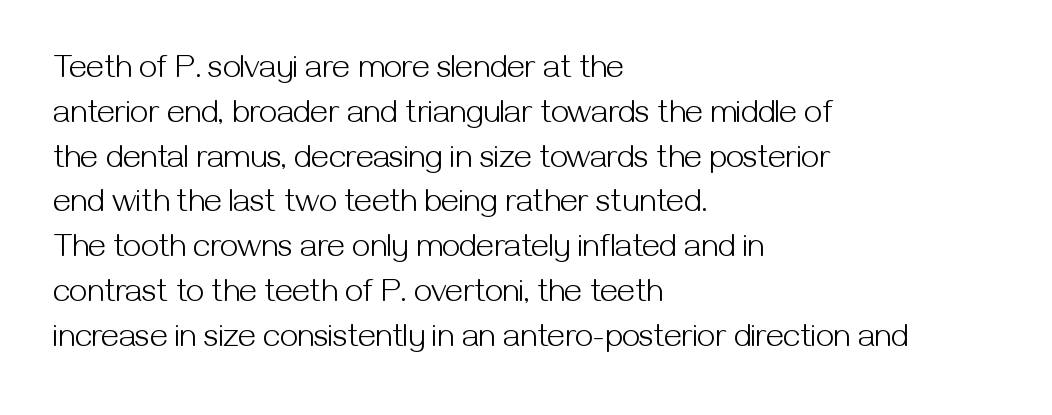
{"serif": "no", "italic": "no", "bold": "no", "weight": "light", "width": "normal", "stroke_contrast": "medium", "x_height": "medium", "monospaced": "no", "underline": "no", "align": "left", "line_spacing": "normal", "line_spacing_ratio": 1.4, "letter_spacing": "normal", "letter_spacing_em": 0.0, "glyph_px": 32}
